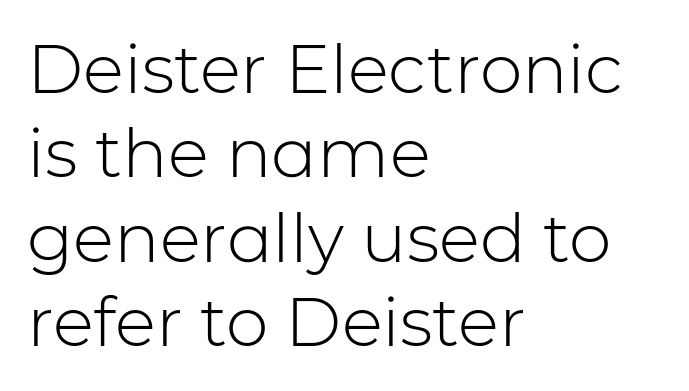
Each letter keeps its own natural width here, so spacing adapts to shape. The tracking reads as untouched default to a designer's eye. The typesetter chose a ragged-right arrangement here. If you drew a line through each stem, it would be perfectly vertical. Letterform terminals end flat and unadorned throughout the passage.
